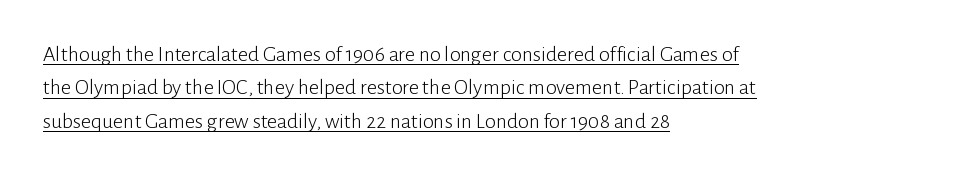
{"italic": "no", "bold": "no", "underline": "yes", "align": "left", "line_spacing": "normal", "line_spacing_ratio": 1.52, "letter_spacing": "normal", "letter_spacing_em": 0.0, "glyph_px": 22}
